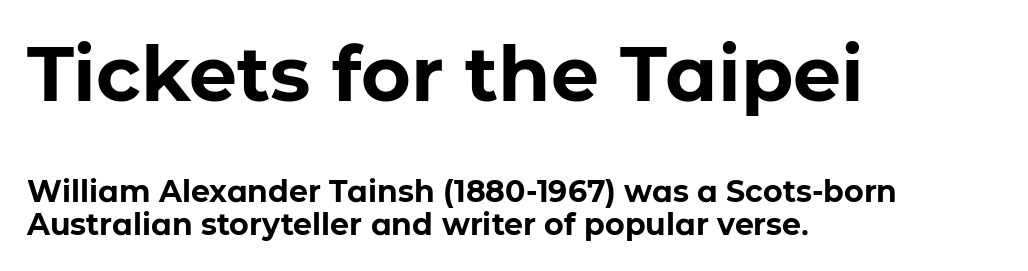
Between these two stacked blocks, the higher one wins on size. Emphasis by weight is at full strength: bold. Type style note: lacks serifs. Each letter keeps its own natural width here, so spacing adapts to shape. The passage shown stacks its lines with hardly any gap. Anything drawn beneath the words? Only blank space.
